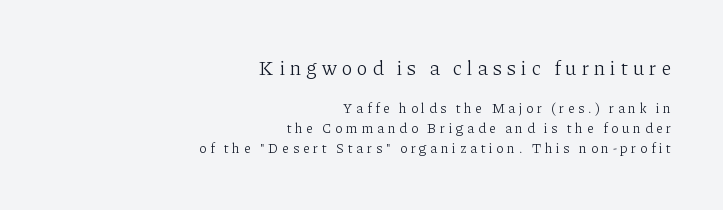
The image shows 20 px text type, upright; set right-aligned, normal line spacing (1.43x), unusually wide letter spacing (+0.26 em), not underlined; the first (top) block is 1.43x larger.
